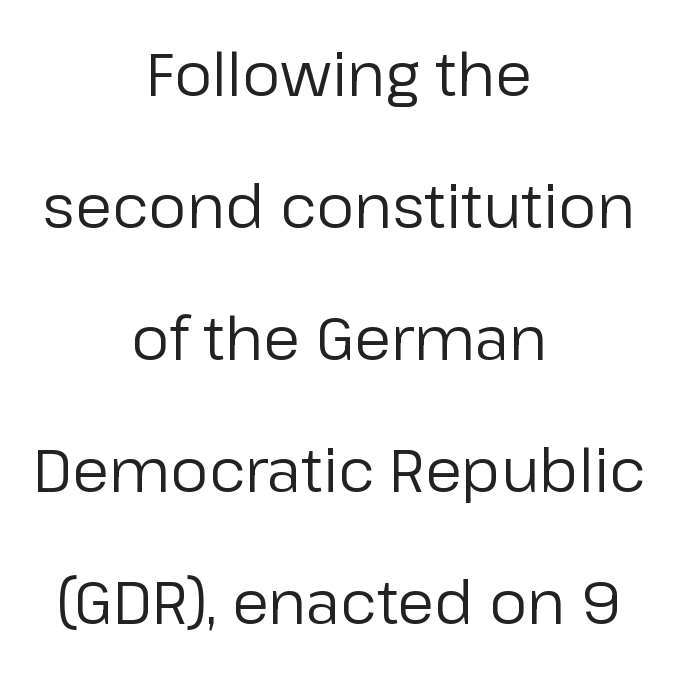
The image shows 60 px regular-weight sans-serif type, upright; set centered, loose line spacing (2.2x), normal letter spacing, not underlined; low stroke contrast and a medium x-height.
